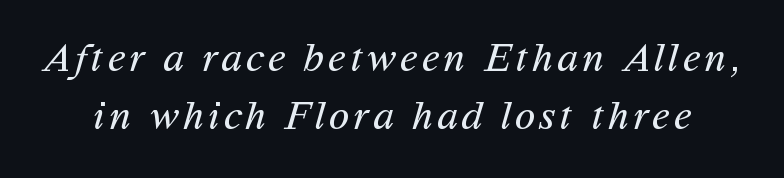
The passage shown is not bold in any degree. I'd call this a sans setting — the letters go barefoot. Bare-footed words on every line. These lines sit exactly where default settings would place them. Is this a fixed-width face? No — the glyphs have proportional, varying widths.
